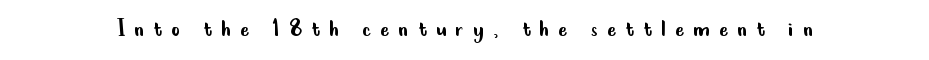
Q: Is the text bold? A: No.
Q: Is the text italic (slanted)? A: No, it is upright.
Q: Is the text underlined? A: No.
Q: Is the spacing between letters normal or unusually wide? A: Unusually wide.
